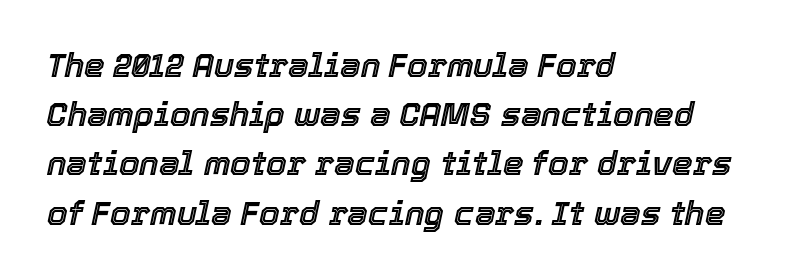
If you measured baseline to baseline, you'd find a middling distance. Look at the tracking — it's just the regular setting, nothing added. Note the varied advance widths — an 'i' is clearly narrower than an 'm'. The letters are slanted; this is an italic face. The specimen omits any rule beneath the text block's lines. Leftover space on each line is placed entirely after the last word.
